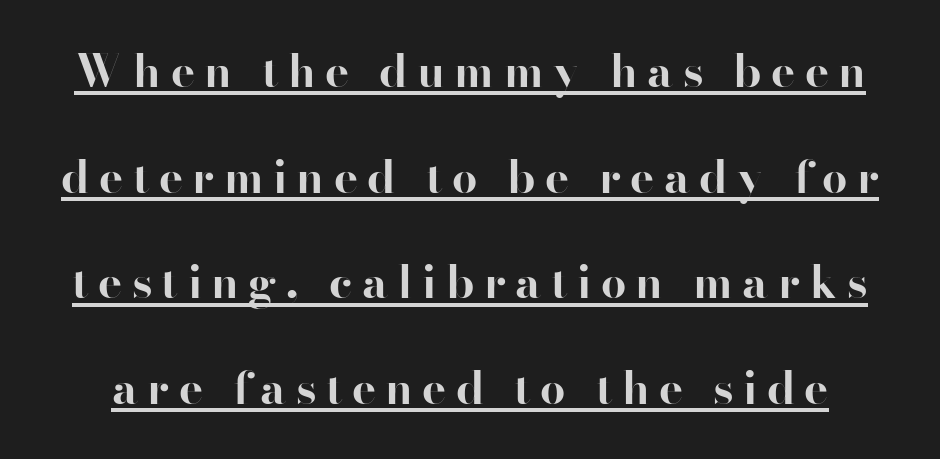
These characters rest on top of a visible drawn line. Observe the wide spacing: letters keep a clear distance from each other. The rendering uses a bold face; every stroke is thick and dark. Does the type have serifs? No, each stem ends abruptly.
